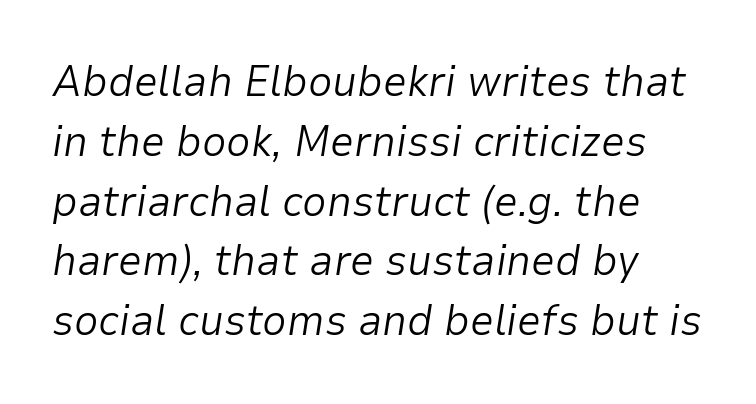
The image shows 43 px light type, italic (leaning right); set normal line spacing (1.39x), normal letter spacing, not underlined; low stroke contrast and a medium x-height.
